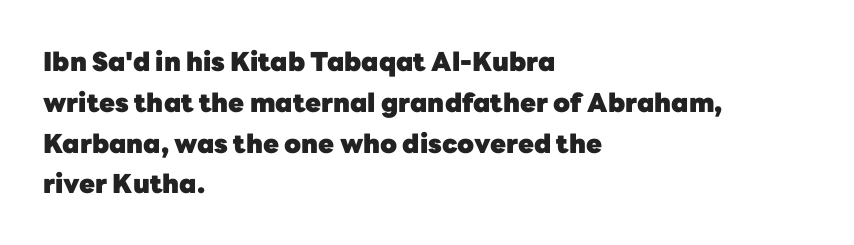
{"italic": "no", "bold": "yes", "underline": "no", "align": "left", "line_spacing": "normal", "line_spacing_ratio": 1.57, "letter_spacing": "normal", "letter_spacing_em": 0.0, "glyph_px": 26}
